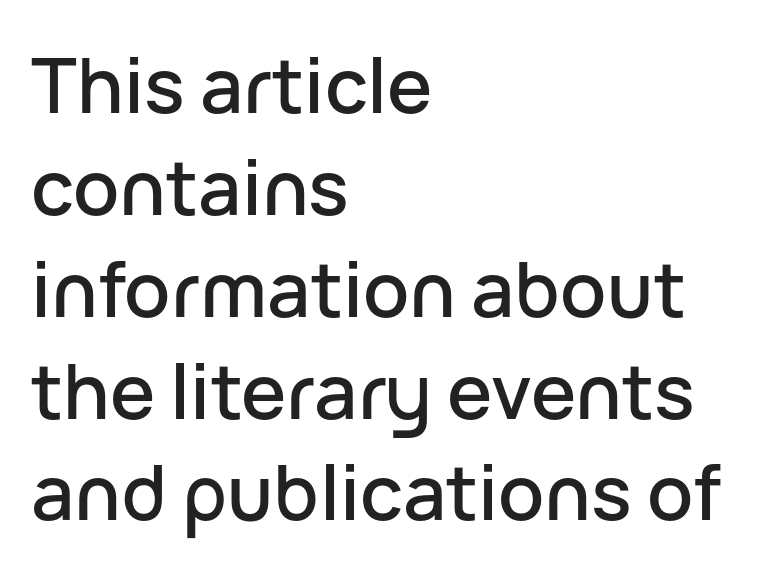
I'd call this a sans setting — the letters go barefoot. Compared with typical paragraphs, the rows here are spaced about the same. The lines are quadded left. Do the letters lean? They stand straight. Looks like regular typesetting: each glyph gets only the width it needs. The letters sit at their default tracking, neither squeezed nor spread.
